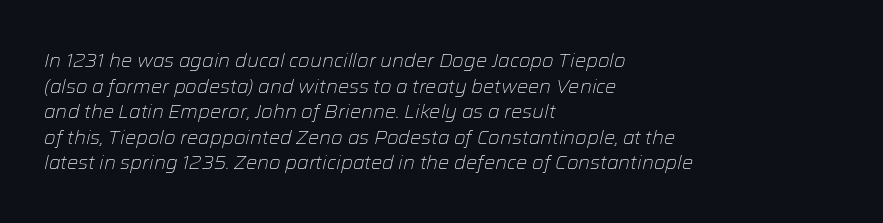
Q: Is the text bold? A: No.
Q: Is the text italic (slanted)? A: Yes, it leans right by about 12 degrees.
Q: Is the text underlined? A: No.
Q: How is the paragraph aligned? A: Left-aligned.
Q: Is the spacing between letters normal or unusually wide? A: Normal.
Q: Is the spacing between lines tight, normal or loose? A: Normal.
